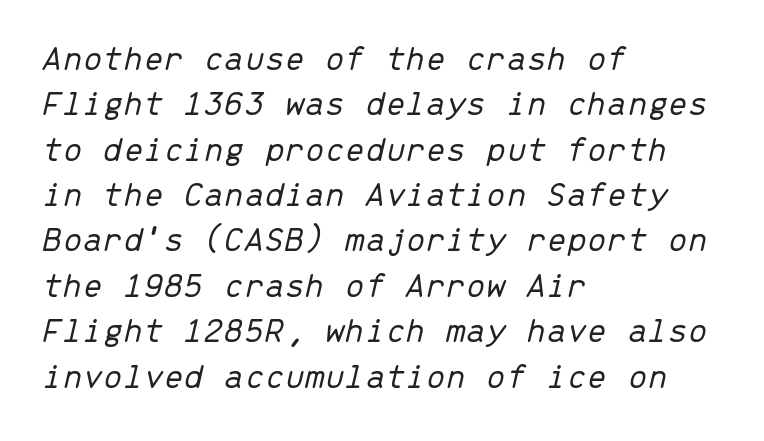
Q: Is the text bold? A: No.
Q: Is the text italic (slanted)? A: Yes, it leans right by about 13 degrees.
Q: Is the text underlined? A: No.
Q: How is the paragraph aligned? A: Left-aligned.
Q: Is the spacing between letters normal or unusually wide? A: Normal.
Q: Is the spacing between lines tight, normal or loose? A: Normal.
Q: Width (condensed, normal, or wide)? A: Normal.
Q: Stroke contrast? A: Low.
Q: x-height? A: Medium.
Q: Monospaced? A: Yes.
